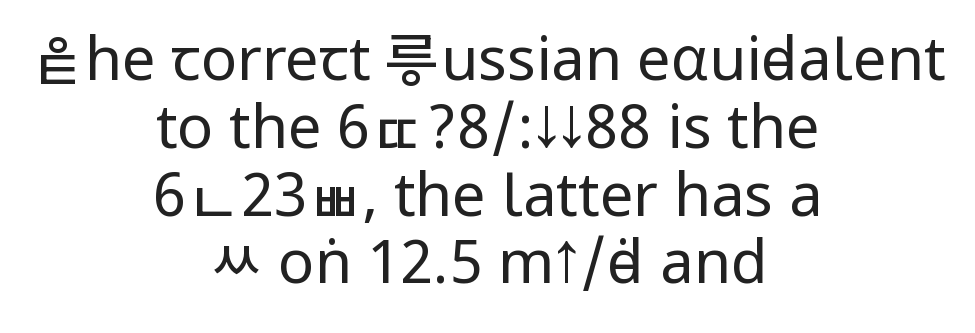
Teacher's note: observe the equal gaps on both sides — that is centered alignment. Does the lettering tilt? It doesn't — this is upright. Nothing sits at the stroke ends, so this counts as sans-serif. This sample uses plain, unmodified letter spacing.
